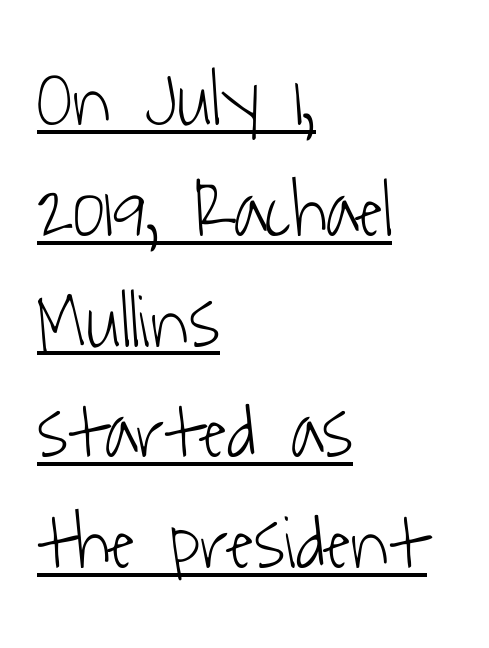
{"serif": "no", "bold": "no", "weight": "light", "width": "condensed", "stroke_contrast": "low", "x_height": "medium", "monospaced": "no", "underline": "yes", "align": "left", "line_spacing": "normal", "line_spacing_ratio": 1.42, "letter_spacing": "normal", "letter_spacing_em": 0.0, "glyph_px": 78}
